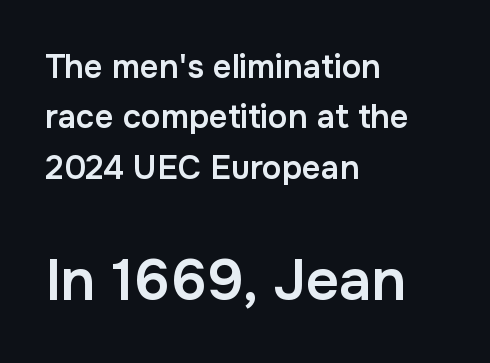
{"serif": "no", "italic": "no", "bold": "semi", "weight": "semibold", "width": "normal", "stroke_contrast": "low", "x_height": "medium", "monospaced": "no", "underline": "no", "align": "left", "line_spacing": "normal", "line_spacing_ratio": 1.53, "letter_spacing": "normal", "letter_spacing_em": 0.0, "larger_block": "second", "size_ratio": 1.76, "glyph_px": 58}
